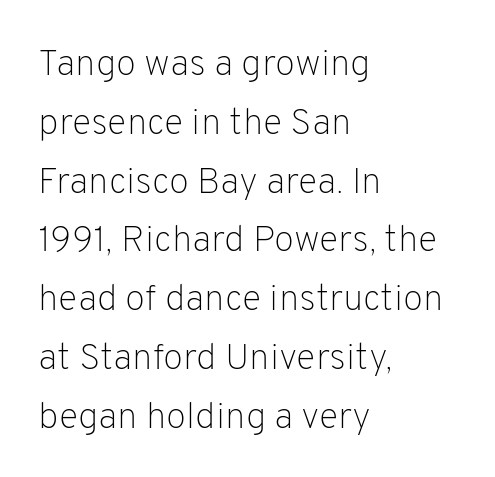
{"serif": "no", "italic": "no", "bold": "no", "weight": "light", "width": "normal", "stroke_contrast": "low", "x_height": "medium", "monospaced": "no", "underline": "no", "align": "left", "line_spacing": "normal", "line_spacing_ratio": 1.59, "letter_spacing": "normal", "letter_spacing_em": 0.0, "glyph_px": 37}
